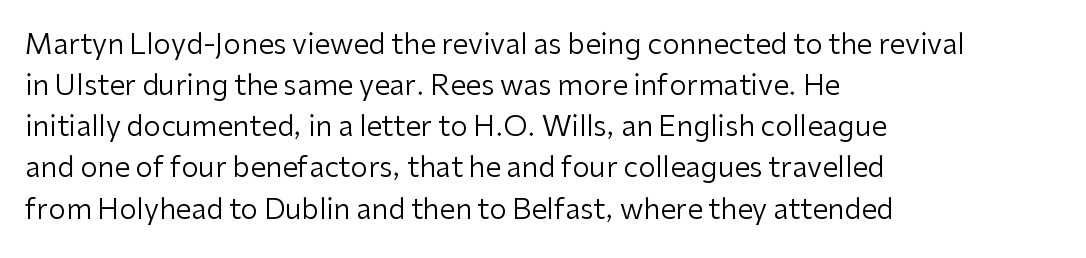
The image shows 28 px regular-weight sans-serif type, upright; set left-aligned, normal line spacing (1.47x), normal letter spacing, not underlined; low stroke contrast and a medium x-height.
